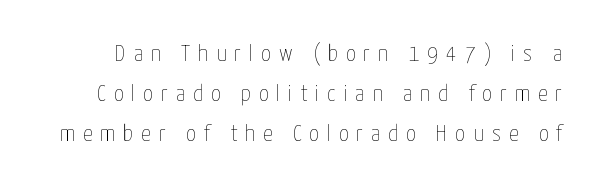
The image shows 24 px text type, upright; set normal line spacing (1.66x), unusually wide letter spacing (+0.33 em), not underlined.
